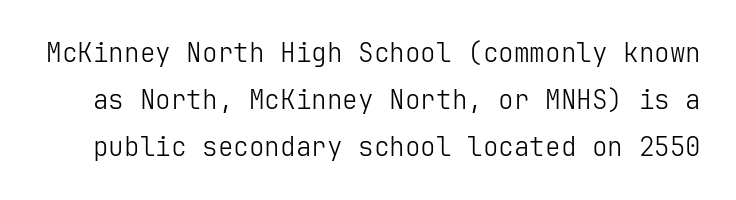
{"italic": "no", "bold": "no", "underline": "no", "line_spacing_ratio": 1.81, "letter_spacing": "normal", "letter_spacing_em": 0.0, "glyph_px": 26}
